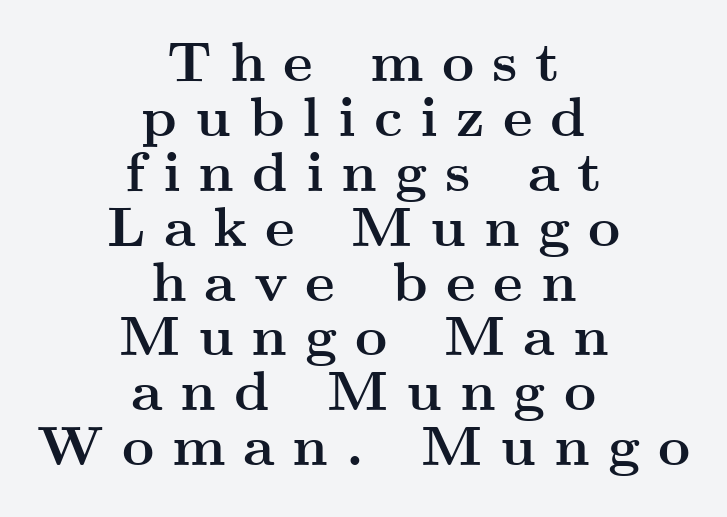
Q: Is the text bold? A: Yes.
Q: Is the text italic (slanted)? A: No, it is upright.
Q: Is the typeface a serif or a sans-serif typeface? A: Serif.
Q: Is the text underlined? A: No.
Q: How is the paragraph aligned? A: Centered.
Q: Is the spacing between letters normal or unusually wide? A: Unusually wide.
Q: Is the spacing between lines tight, normal or loose? A: Tight.
Q: Width (condensed, normal, or wide)? A: Wide.
Q: Stroke contrast? A: Medium.
Q: x-height? A: Small.
Q: Monospaced? A: No.
